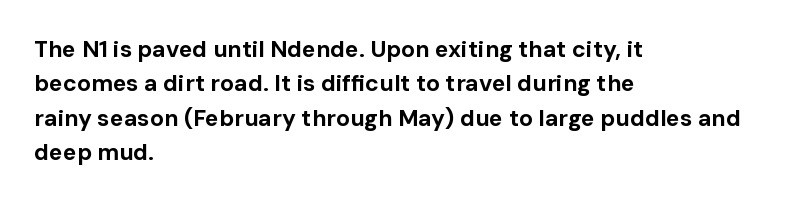
The image shows 23 px bold type, upright; set left-aligned, normal line spacing (1.49x), normal letter spacing, not underlined.
